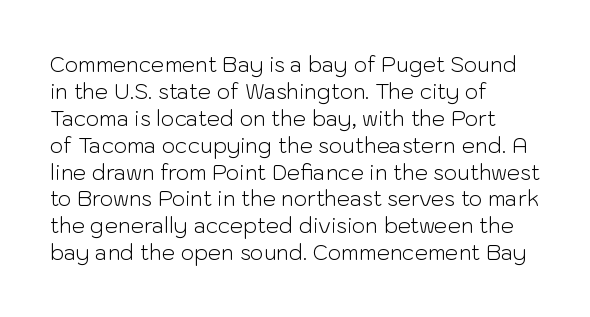
The image shows 21 px text type, upright; set left-aligned, normal line spacing (1.28x), normal letter spacing, not underlined.
